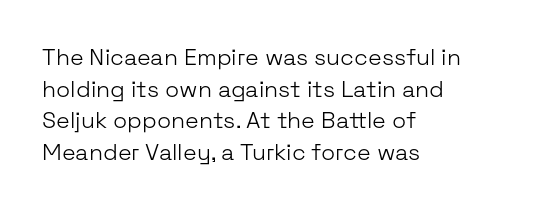
A roman cut, with each character standing at attention. Line spacing here is normal. The text block is weighted toward the left margin, trailing off unevenly rightward. Lines of text with bare space underneath. Nothing unusual about the tracking: characters are spaced as the font intends. A quiet, ordinary-to-light weight characterises the typeface.
